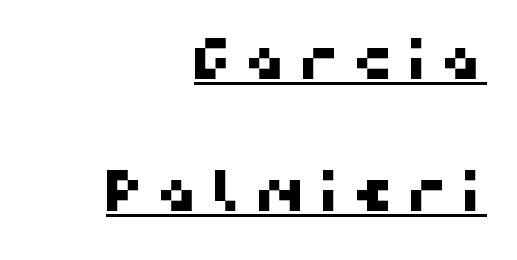
{"serif": "no", "width": "normal", "stroke_contrast": "high", "x_height": "medium", "monospaced": "no", "underline": "yes", "align": "right", "line_spacing": "loose", "line_spacing_ratio": 2.31, "letter_spacing": "wide", "letter_spacing_em": 0.23, "glyph_px": 57}
